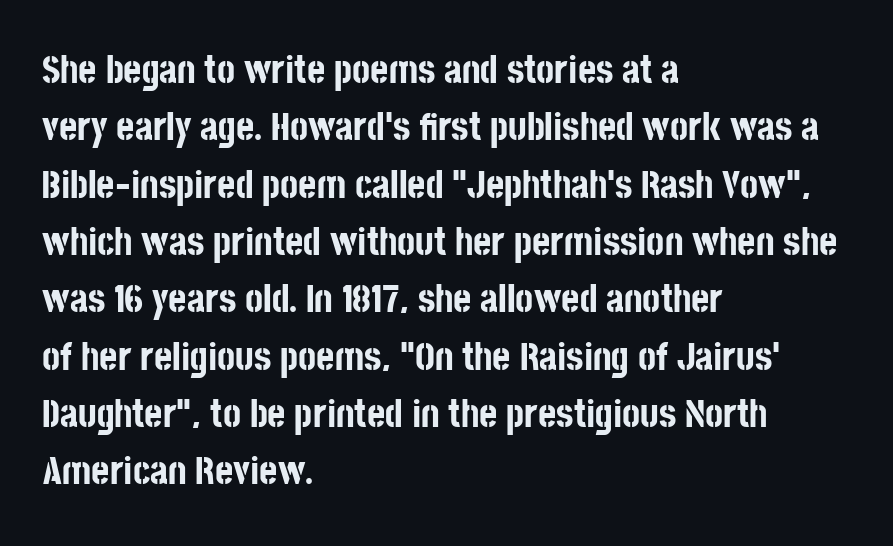
The image shows 39 px bold, condensed sans-serif type, upright; set left-aligned, normal line spacing (1.47x), normal letter spacing, not underlined; low stroke contrast and a large x-height.
